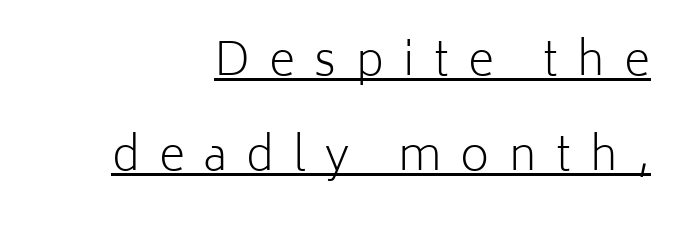
Q: Is the text bold? A: No.
Q: Is the text italic (slanted)? A: No, it is upright.
Q: Is the typeface a serif or a sans-serif typeface? A: Sans-serif.
Q: Is the text underlined? A: Yes.
Q: How is the paragraph aligned? A: Right-aligned.
Q: Is the spacing between letters normal or unusually wide? A: Unusually wide.
Q: Is the spacing between lines tight, normal or loose? A: Loose.
Q: Width (condensed, normal, or wide)? A: Normal.
Q: Stroke contrast? A: Low.
Q: x-height? A: Medium.
Q: Monospaced? A: No.
